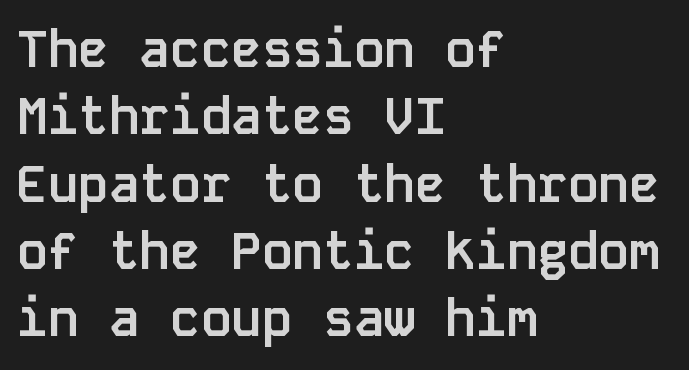
Q: Is the text bold? A: Yes.
Q: Is the text italic (slanted)? A: No, it is upright.
Q: Is the typeface a serif or a sans-serif typeface? A: Sans-serif.
Q: Is the text underlined? A: No.
Q: How is the paragraph aligned? A: Left-aligned.
Q: Is the spacing between letters normal or unusually wide? A: Normal.
Q: Is the spacing between lines tight, normal or loose? A: Normal.
Q: Width (condensed, normal, or wide)? A: Normal.
Q: Stroke contrast? A: Low.
Q: x-height? A: Large.
Q: Monospaced? A: Yes.
